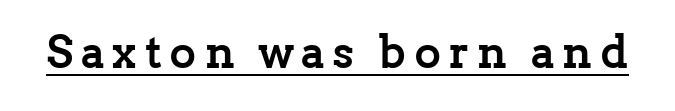
These lines are composed in type with serifs. Do the characters align in a grid? No, the font is proportional. This is the regular roman posture of the typeface. Plenty of ink on the page — the face is bold. Quick note: underline on.
